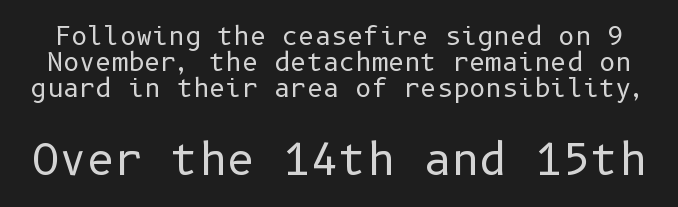
{"serif": "no", "italic": "no", "bold": "no", "weight": "regular", "width": "normal", "stroke_contrast": "low", "x_height": "medium", "underline": "no", "line_spacing": "tight", "line_spacing_ratio": 1.05, "letter_spacing": "normal", "letter_spacing_em": 0.0, "larger_block": "second", "size_ratio": 1.72, "glyph_px": 43}
